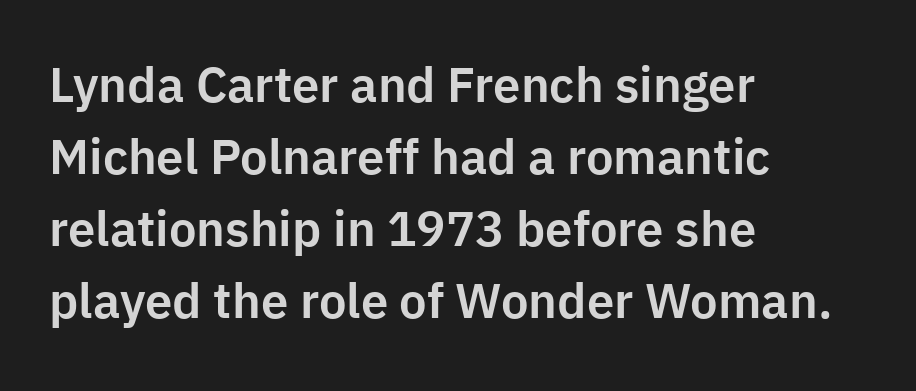
Q: Is the text italic (slanted)? A: No, it is upright.
Q: Is the typeface a serif or a sans-serif typeface? A: Sans-serif.
Q: Is the text underlined? A: No.
Q: How is the paragraph aligned? A: Left-aligned.
Q: Is the spacing between letters normal or unusually wide? A: Normal.
Q: Is the spacing between lines tight, normal or loose? A: Normal.
Q: Width (condensed, normal, or wide)? A: Normal.
Q: Stroke contrast? A: Low.
Q: x-height? A: Medium.
Q: Monospaced? A: No.
